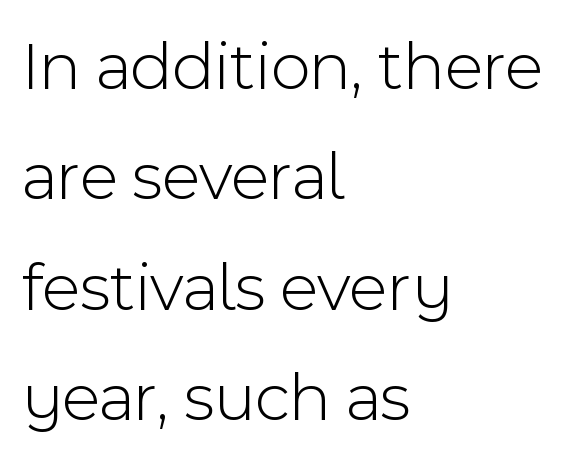
{"serif": "no", "italic": "no", "bold": "no", "weight": "light", "width": "normal", "x_height": "medium", "monospaced": "no", "underline": "no", "align": "left", "line_spacing": "normal", "line_spacing_ratio": 1.6, "letter_spacing": "normal", "letter_spacing_em": 0.0, "glyph_px": 69}
